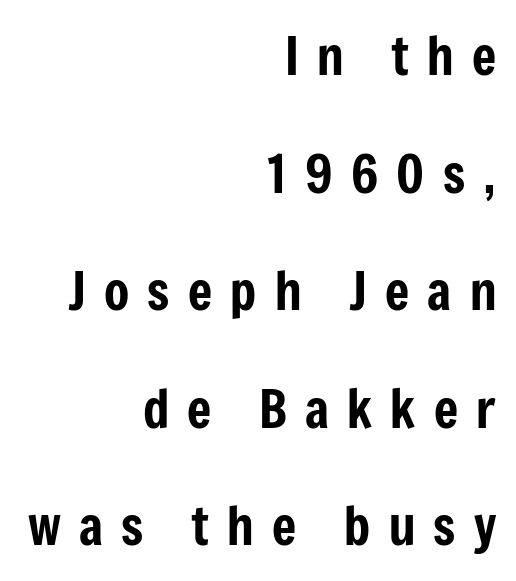
Quick note: not italic, upright. Looks like regular typesetting: each glyph gets only the width it needs. Between one letter and the next there's a generous, obvious gap. Underline: absent. A flush-right, rag-left setting is used for this passage.
